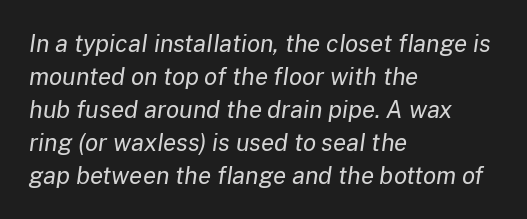
Caption: face not bold, strokes unweighted. The rendering applies a slant to the glyphs. Glance below the letters and you will spot only blank space. A classic flush-left, rag-right setting is used for this passage. Summary of vertical rhythm: regular, with standard interline spacing.
